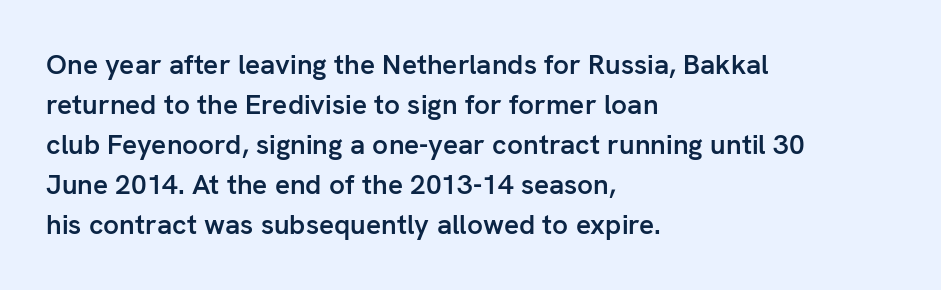
The image shows 28 px semibold sans-serif type, upright; set left-aligned, normal line spacing (1.43x), normal letter spacing, not underlined; low stroke contrast and a medium x-height.
